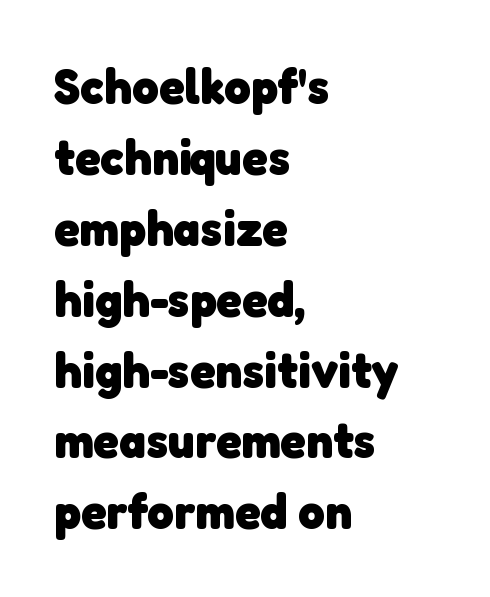
Q: Is the text bold? A: Yes.
Q: Is the typeface a serif or a sans-serif typeface? A: Sans-serif.
Q: Is the text underlined? A: No.
Q: How is the paragraph aligned? A: Left-aligned.
Q: Is the spacing between letters normal or unusually wide? A: Normal.
Q: Is the spacing between lines tight, normal or loose? A: Normal.
Q: Width (condensed, normal, or wide)? A: Normal.
Q: Stroke contrast? A: Low.
Q: x-height? A: Medium.
Q: Monospaced? A: No.
